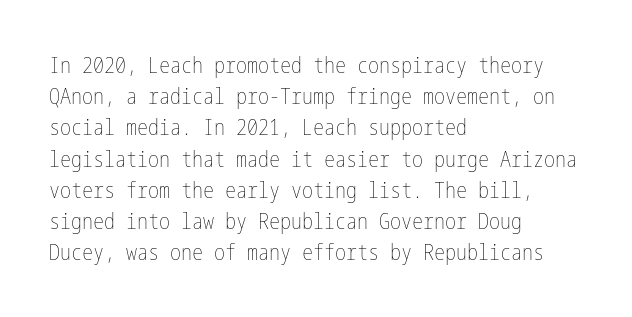
The image shows 22 px text type, upright; set left-aligned, normal line spacing (1.42x), normal letter spacing, not underlined.
